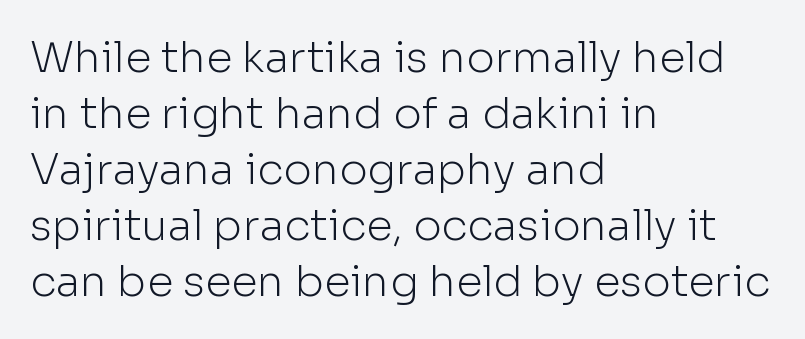
Typeset ragged right — the left edge is the straight one. Classification — sans serif. Weight: regular or lighter. No extra tracking has been applied to these lines.
